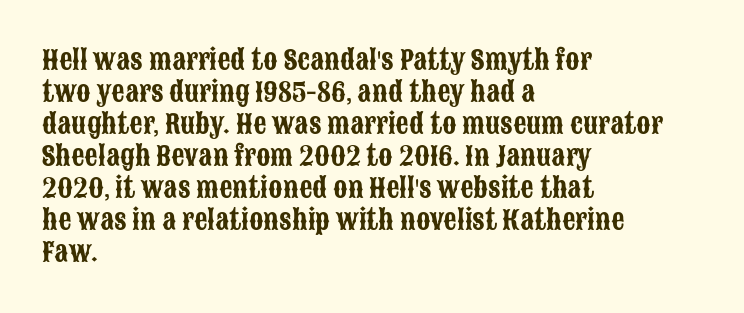
Standard letterfit; no display-style spreading of the glyphs. The string is rendered with underlining switched off. Compared with a centered layout, this one pins lines to the left instead. Vertical strokes here are truly vertical.
